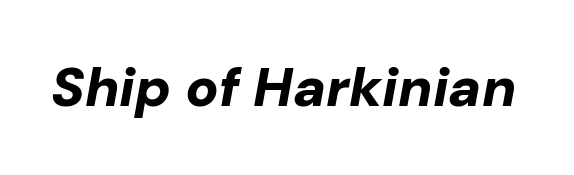
{"italic": "yes", "lean": "right", "slant_degrees": 10, "bold": "yes", "weight": "bold", "width": "normal", "stroke_contrast": "low", "x_height": "medium", "monospaced": "no", "underline": "no", "letter_spacing": "normal", "letter_spacing_em": 0.0, "glyph_px": 55}
